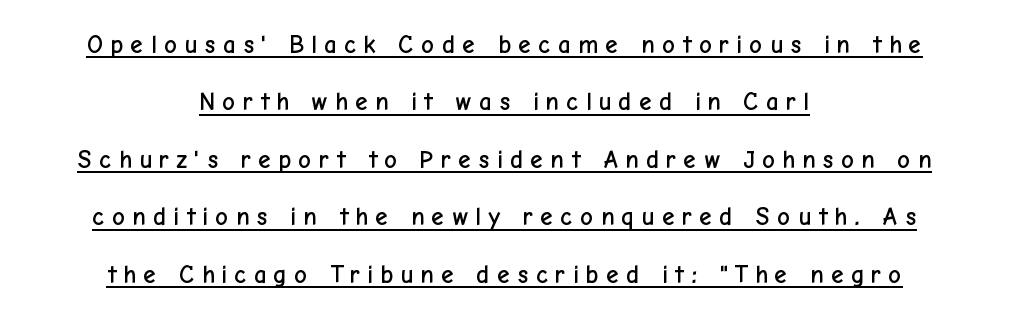
Q: Is the text italic (slanted)? A: No, it is upright.
Q: Is the text underlined? A: Yes.
Q: How is the paragraph aligned? A: Centered.
Q: Is the spacing between letters normal or unusually wide? A: Unusually wide.
Q: Is the spacing between lines tight, normal or loose? A: Loose.
